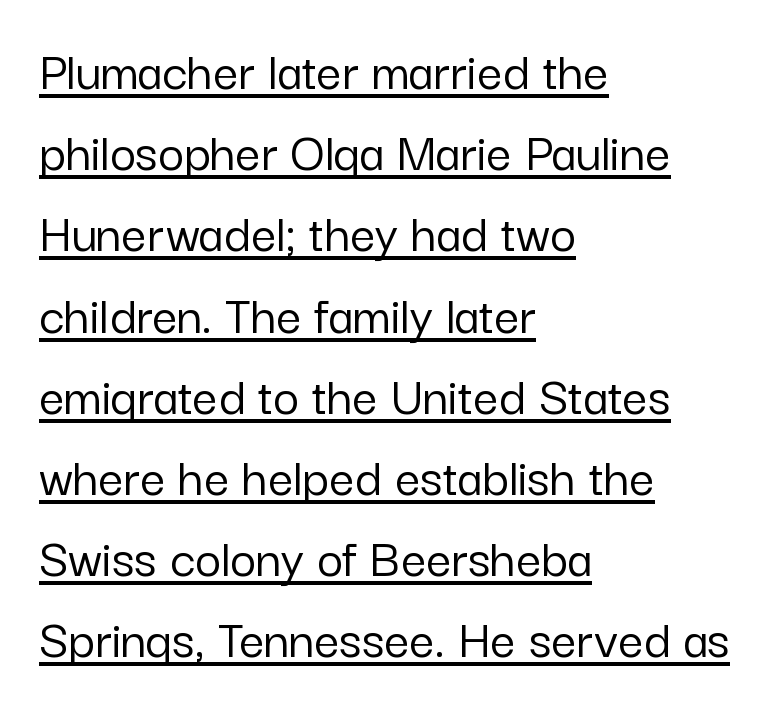
Q: Is the text italic (slanted)? A: No, it is upright.
Q: Is the typeface a serif or a sans-serif typeface? A: Sans-serif.
Q: Is the text underlined? A: Yes.
Q: How is the paragraph aligned? A: Left-aligned.
Q: Is the spacing between letters normal or unusually wide? A: Normal.
Q: Is the spacing between lines tight, normal or loose? A: Normal.
Q: Width (condensed, normal, or wide)? A: Normal.
Q: Stroke contrast? A: Low.
Q: x-height? A: Medium.
Q: Monospaced? A: No.
